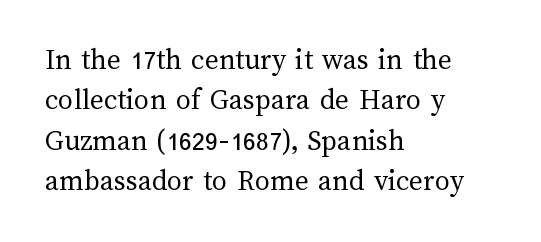
Q: Is the text bold? A: No.
Q: Is the text italic (slanted)? A: No, it is upright.
Q: Is the text underlined? A: No.
Q: How is the paragraph aligned? A: Left-aligned.
Q: Is the spacing between letters normal or unusually wide? A: Normal.
Q: Is the spacing between lines tight, normal or loose? A: Normal.
Q: Width (condensed, normal, or wide)? A: Normal.
Q: Stroke contrast? A: Medium.
Q: x-height? A: Medium.
Q: Monospaced? A: No.
